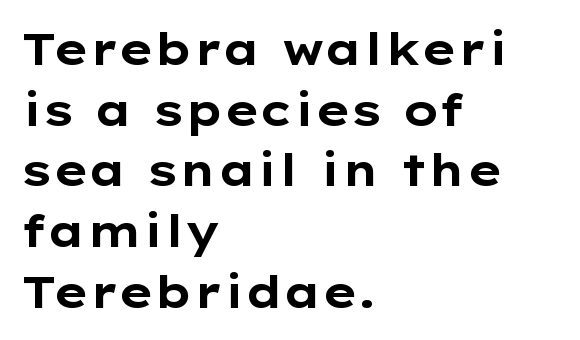
Q: Is the text bold? A: Yes.
Q: Is the text italic (slanted)? A: No, it is upright.
Q: Is the typeface a serif or a sans-serif typeface? A: Sans-serif.
Q: Is the text underlined? A: No.
Q: How is the paragraph aligned? A: Left-aligned.
Q: Is the spacing between letters normal or unusually wide? A: Normal.
Q: Is the spacing between lines tight, normal or loose? A: Normal.
Q: Width (condensed, normal, or wide)? A: Wide.
Q: Stroke contrast? A: Low.
Q: x-height? A: Medium.
Q: Monospaced? A: No.
